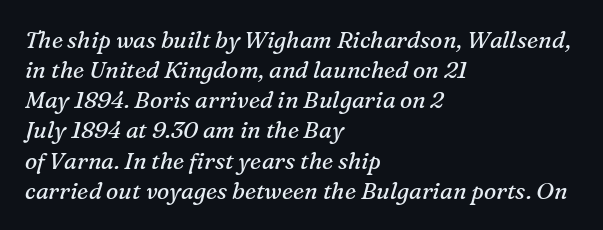
The image shows 23 px text type, italic (leaning right); set left-aligned, normal line spacing (1.31x), normal letter spacing, not underlined.
